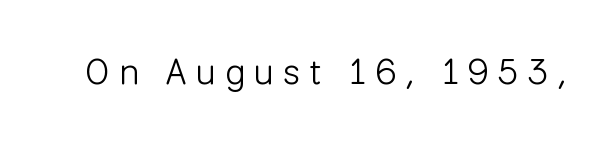
Q: Is the text bold? A: No.
Q: Is the text italic (slanted)? A: No, it is upright.
Q: Is the typeface a serif or a sans-serif typeface? A: Sans-serif.
Q: Is the text underlined? A: No.
Q: Is the spacing between letters normal or unusually wide? A: Unusually wide.
Q: Width (condensed, normal, or wide)? A: Normal.
Q: Stroke contrast? A: Low.
Q: x-height? A: Medium.
Q: Monospaced? A: No.
